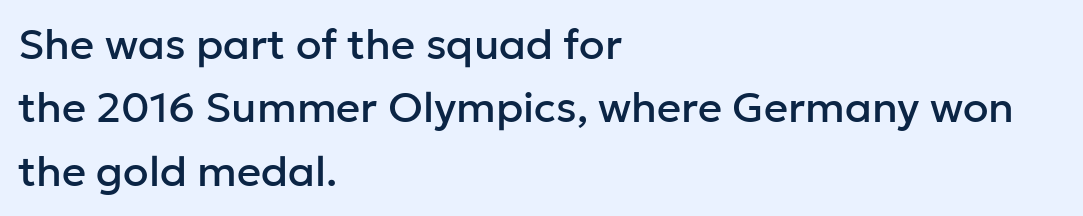
The rendering shows plain stroke endings on the letterforms — a sans-serif design. Whoever set this chose a conventional vertical rhythm. Character widths vary here, with narrow letters taking less room than wide ones. Each word holds together tightly as a unit, with standard inter-letter gaps. The lines are quadded left. Ascenders rise straight up at ninety degrees.
